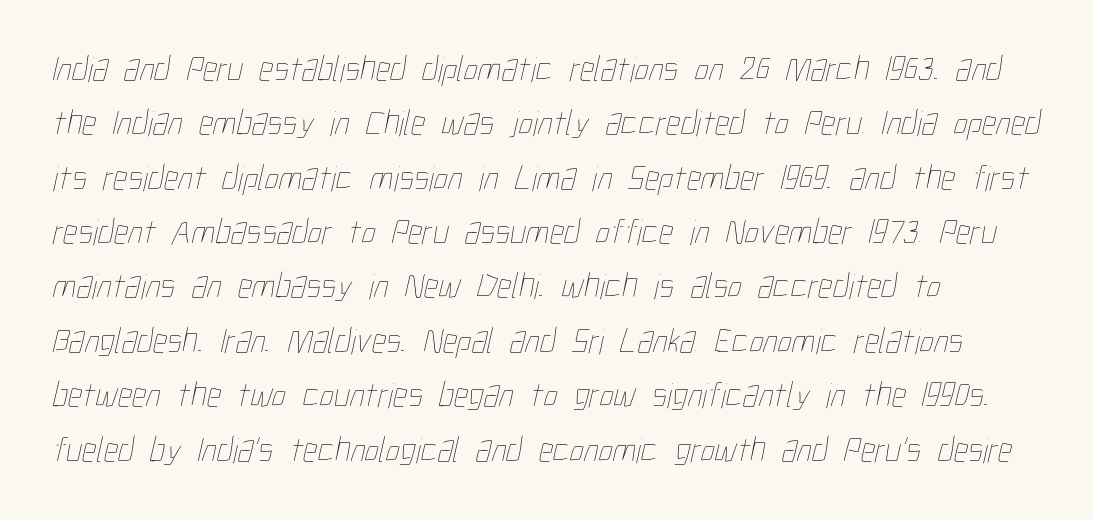
The image shows 36 px thin, condensed type; set left-aligned, normal line spacing (1.51x), normal letter spacing, not underlined; low stroke contrast and a medium x-height.
